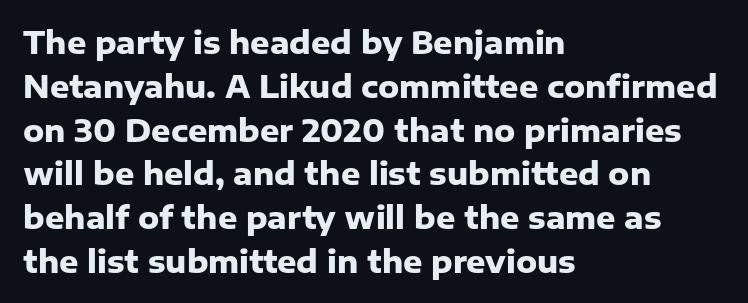
The text block is weighted toward the left margin, trailing off unevenly rightward. The letters carry no serifs — their stems end cleanly without finishing strokes. Horizontal bands of white between lines are of average thickness. Spacing verdict: proportional, widths tailored to each character. The typography opts for an upright posture over an oblique one.
